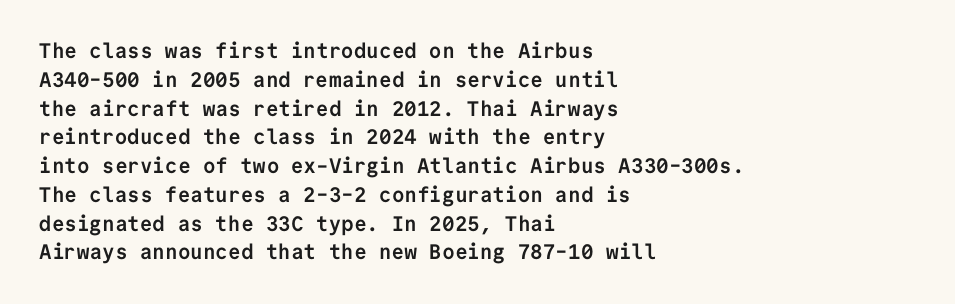
The image shows 21 px bold type, upright; set left-aligned, normal line spacing (1.37x), normal letter spacing, not underlined.
